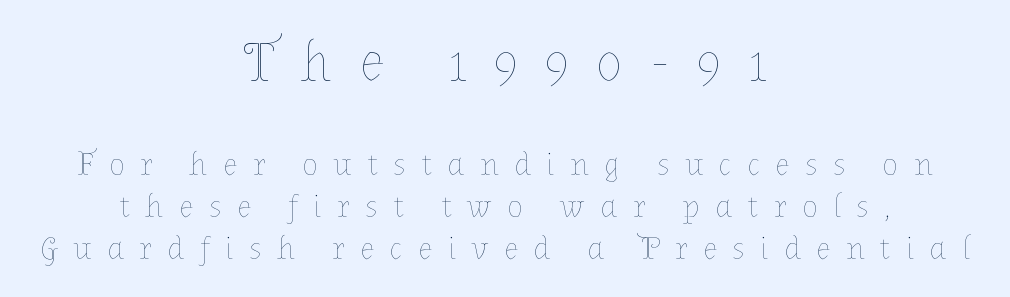
Q: Is the text bold? A: No.
Q: Is the text italic (slanted)? A: No, it is upright.
Q: Is the text underlined? A: No.
Q: How is the paragraph aligned? A: Centered.
Q: Is the spacing between letters normal or unusually wide? A: Unusually wide.
Q: Is the spacing between lines tight, normal or loose? A: Normal.
Q: Which block of text is set in a larger size, the first (top) or the second (bottom)? A: The first (top) one.
Q: Width (condensed, normal, or wide)? A: Normal.
Q: Stroke contrast? A: Low.
Q: x-height? A: Medium.
Q: Monospaced? A: No.
